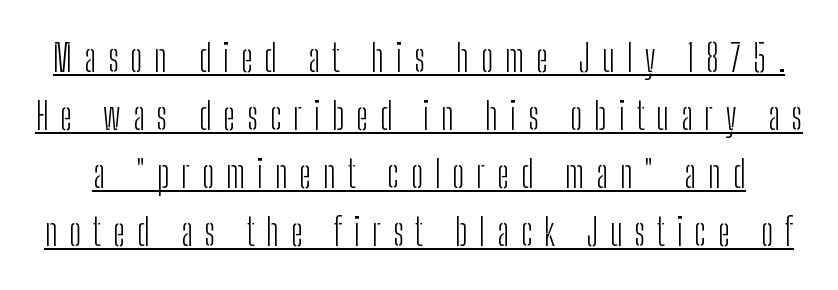
Q: Is the text bold? A: No.
Q: Is the text italic (slanted)? A: No, it is upright.
Q: Is the typeface a serif or a sans-serif typeface? A: Sans-serif.
Q: Is the text underlined? A: Yes.
Q: Is the spacing between letters normal or unusually wide? A: Unusually wide.
Q: Is the spacing between lines tight, normal or loose? A: Normal.
Q: Width (condensed, normal, or wide)? A: Condensed.
Q: Stroke contrast? A: Low.
Q: x-height? A: Medium.
Q: Monospaced? A: No.
